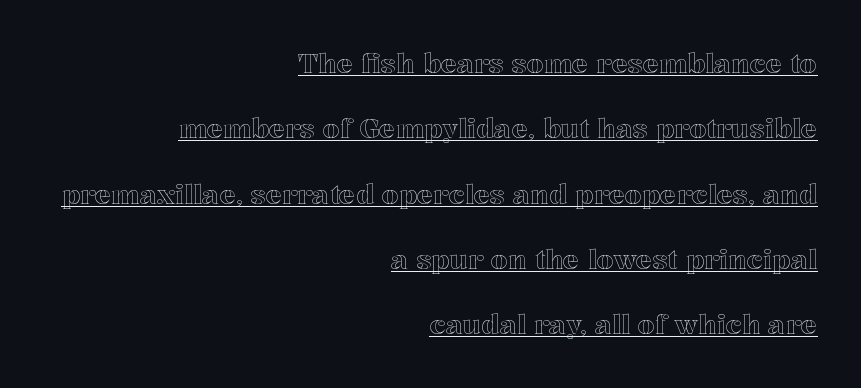
Q: Is the text italic (slanted)? A: No, it is upright.
Q: Is the text underlined? A: Yes.
Q: How is the paragraph aligned? A: Right-aligned.
Q: Is the spacing between letters normal or unusually wide? A: Normal.
Q: Is the spacing between lines tight, normal or loose? A: Loose.
